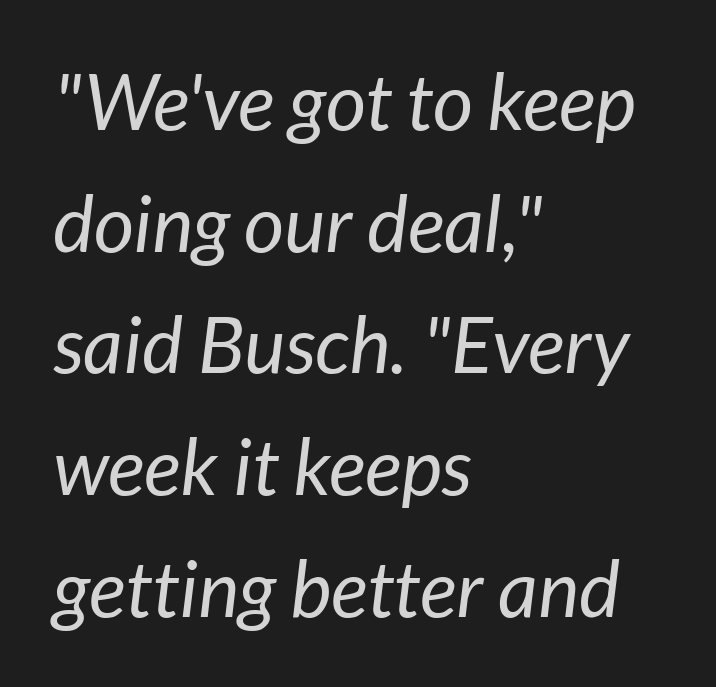
{"italic": "yes", "lean": "right", "slant_degrees": 7, "bold": "no", "weight": "regular", "width": "normal", "stroke_contrast": "low", "x_height": "medium", "monospaced": "no", "underline": "no", "align": "left", "line_spacing": "normal", "line_spacing_ratio": 1.56, "letter_spacing": "normal", "letter_spacing_em": 0.0, "glyph_px": 78}
